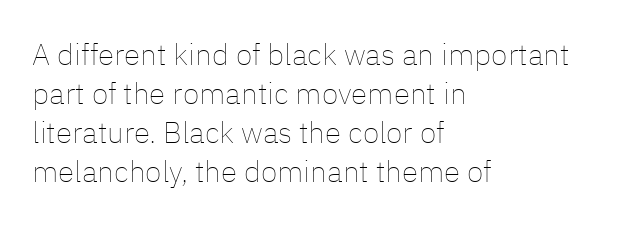
The image shows 30 px thin type, upright; set left-aligned, normal line spacing (1.3x), normal letter spacing, not underlined; low stroke contrast and a medium x-height.
